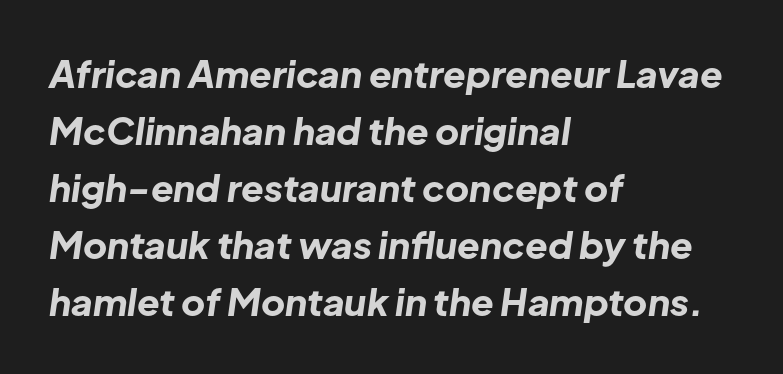
Normally led — the rows are evenly, conventionally spaced. How heavy is the stroke? Heavy — this is a bold. The passage shown is typed in a proportional face where columns would drift. In CSS terms this would be text-align: left. Glyph-to-glyph distance matches everyday printed text.
